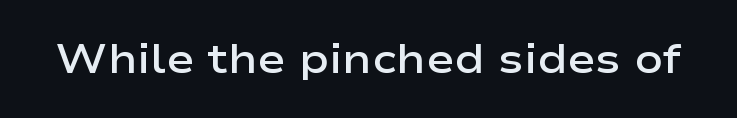
The image shows 42 px semibold, wide sans-serif type, upright; set normal letter spacing, not underlined; low stroke contrast and a medium x-height.
